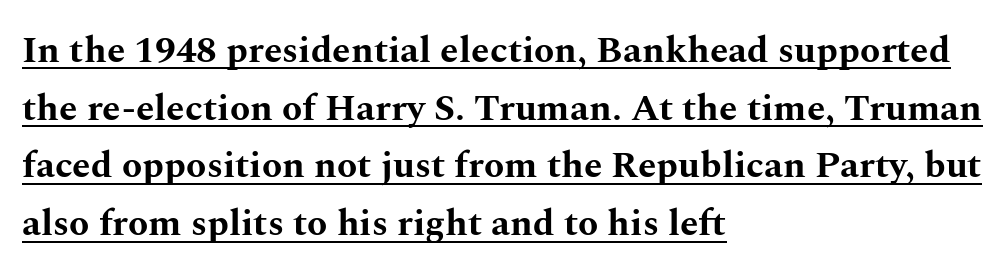
The image shows 37 px bold, wide serif type, upright; set left-aligned, normal line spacing (1.56x), normal letter spacing, underlined; medium stroke contrast and a medium x-height.
